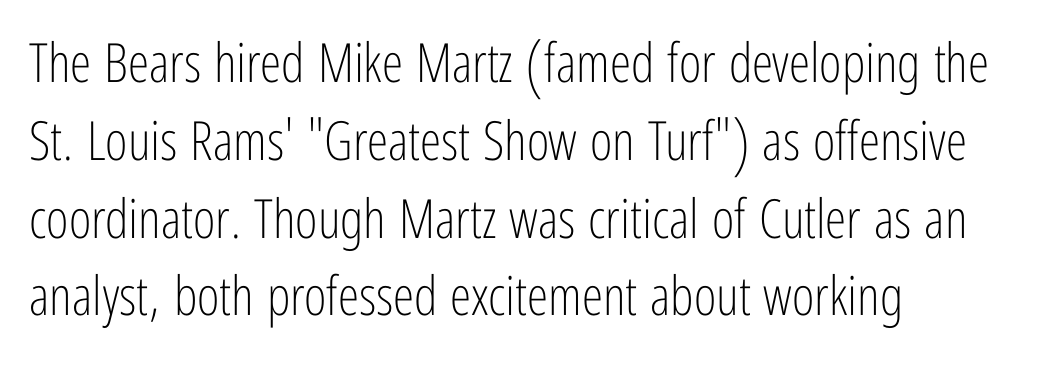
Q: Is the text bold? A: No.
Q: Is the text italic (slanted)? A: No, it is upright.
Q: Is the typeface a serif or a sans-serif typeface? A: Sans-serif.
Q: Is the text underlined? A: No.
Q: How is the paragraph aligned? A: Left-aligned.
Q: Is the spacing between letters normal or unusually wide? A: Normal.
Q: Is the spacing between lines tight, normal or loose? A: Normal.
Q: Width (condensed, normal, or wide)? A: Condensed.
Q: Stroke contrast? A: Low.
Q: x-height? A: Medium.
Q: Monospaced? A: No.
